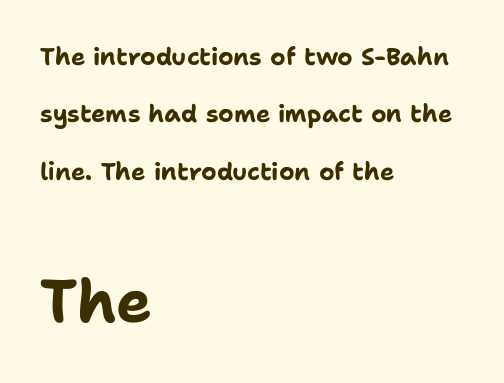
The image shows 60 px bold sans-serif type, upright; set left-aligned, loose line spacing (2.39x), normal letter spacing, not underlined; the second (bottom) block is 2.5x larger; low stroke contrast and a medium x-height.
